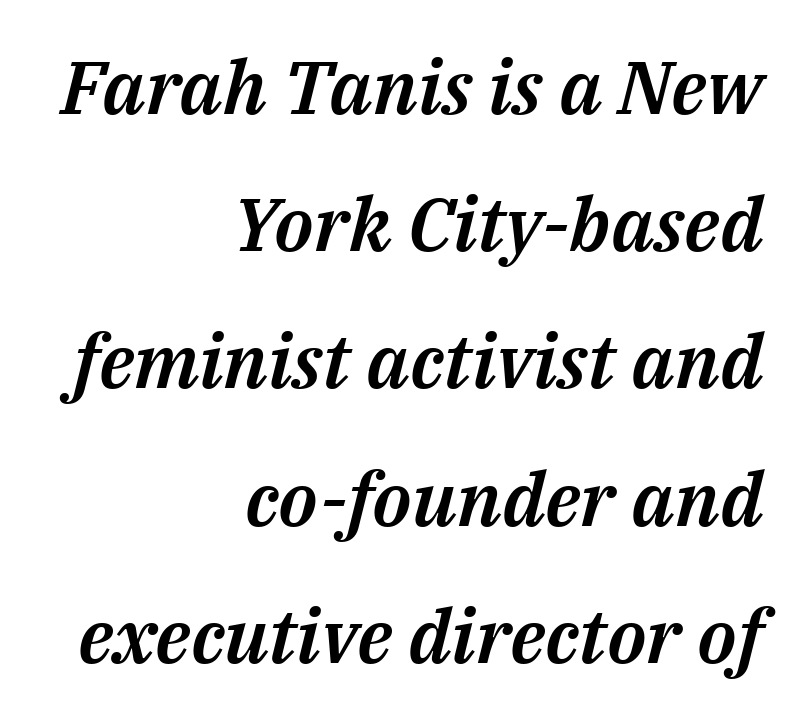
The image shows 75 px text type, italic (leaning right); set right-aligned, line spacing 1.83x, normal letter spacing, not underlined; medium stroke contrast and a medium x-height.
